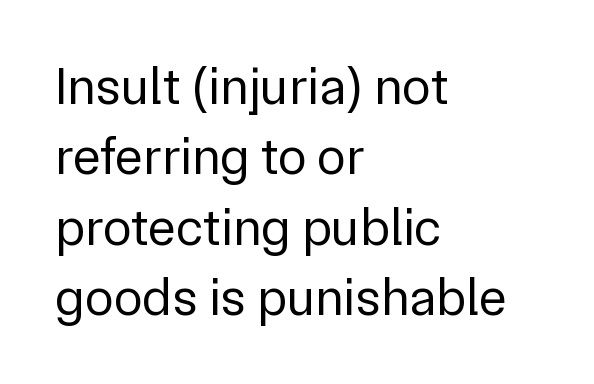
The image shows 53 px regular-weight sans-serif type, upright; set left-aligned, normal line spacing (1.33x), normal letter spacing, not underlined; low stroke contrast and a medium x-height.
